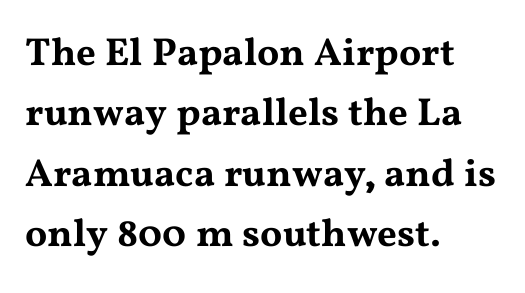
The image shows 39 px wide serif type, upright; set left-aligned, normal line spacing (1.55x), normal letter spacing, not underlined; medium stroke contrast and a medium x-height.
